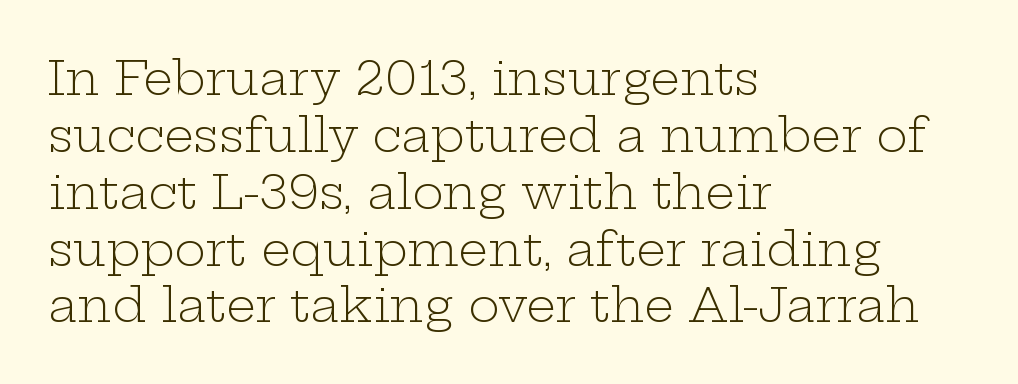
Q: Is the text bold? A: No.
Q: Is the text italic (slanted)? A: No, it is upright.
Q: Is the typeface a serif or a sans-serif typeface? A: Serif.
Q: Is the text underlined? A: No.
Q: How is the paragraph aligned? A: Left-aligned.
Q: Is the spacing between letters normal or unusually wide? A: Normal.
Q: Width (condensed, normal, or wide)? A: Wide.
Q: Stroke contrast? A: Low.
Q: x-height? A: Medium.
Q: Monospaced? A: No.
